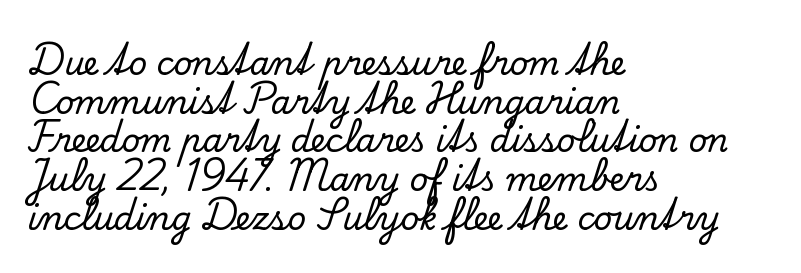
The image shows 32 px serif type; set left-aligned, line spacing 1.21x, normal letter spacing, not underlined; low stroke contrast and a small x-height.
